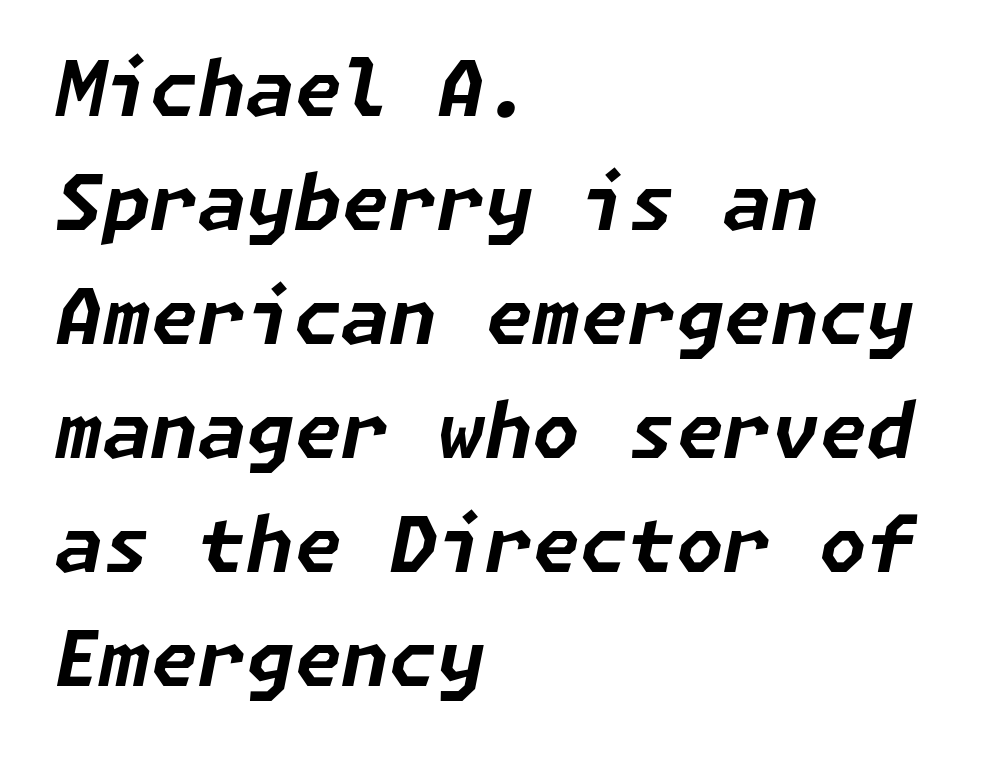
Look at the tracking — it's just the regular setting, nothing added. Set as a true bold cut, around the 700 mark. Designer's note — italics engaged. The designer left line spacing at the default. Teacher's note: observe the even left margin — that is flush-left alignment.
